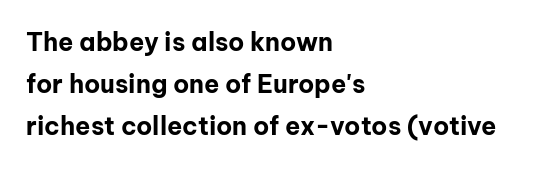
Designer's note — italics off, roman on. Leading matches the norm, producing a regular column. The face used here is rendered with its standard letterfit. This rendering uses left alignment, leaving the right contour irregular.
